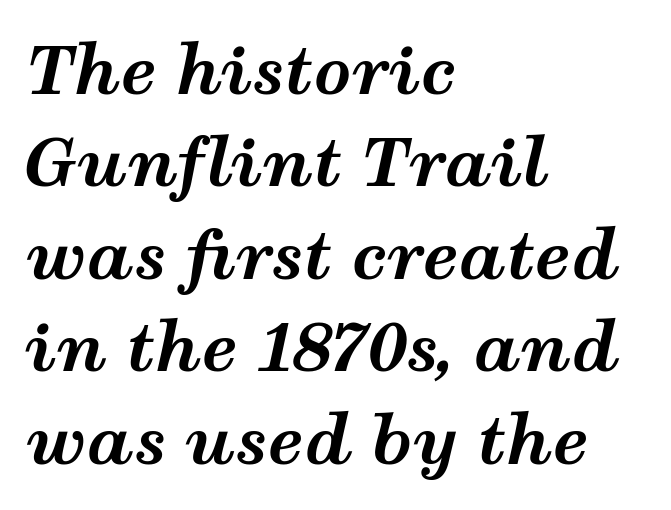
Q: Is the text bold? A: Yes.
Q: Is the text italic (slanted)? A: Yes, it leans right by about 12 degrees.
Q: Is the text underlined? A: No.
Q: How is the paragraph aligned? A: Left-aligned.
Q: Is the spacing between letters normal or unusually wide? A: Normal.
Q: Is the spacing between lines tight, normal or loose? A: Normal.
Q: Width (condensed, normal, or wide)? A: Wide.
Q: Stroke contrast? A: Medium.
Q: x-height? A: Medium.
Q: Monospaced? A: No.
